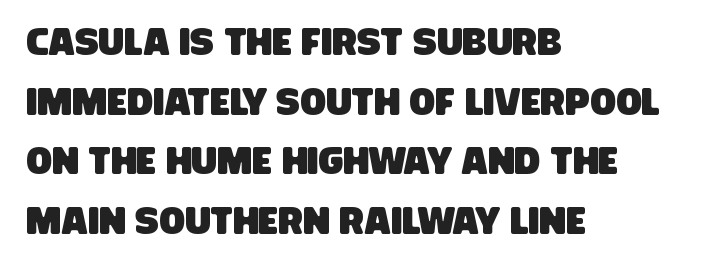
{"serif": "no", "width": "condensed", "stroke_contrast": "low", "x_height": "large", "monospaced": "no", "underline": "no", "align": "left", "line_spacing": "normal", "line_spacing_ratio": 1.57, "letter_spacing": "normal", "letter_spacing_em": 0.0, "glyph_px": 38}
